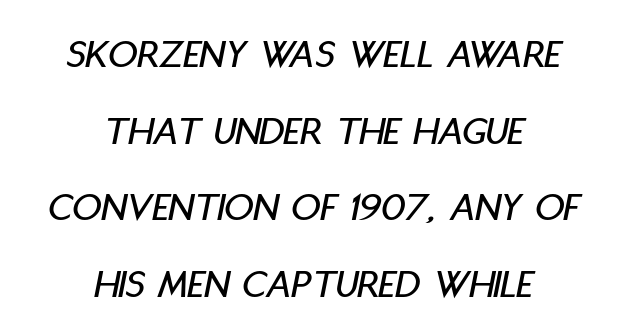
Q: Is the text italic (slanted)? A: Yes, it leans right by about 11 degrees.
Q: Is the text underlined? A: No.
Q: How is the paragraph aligned? A: Centered.
Q: Is the spacing between letters normal or unusually wide? A: Normal.
Q: Width (condensed, normal, or wide)? A: Condensed.
Q: Stroke contrast? A: Low.
Q: x-height? A: Large.
Q: Monospaced? A: No.
